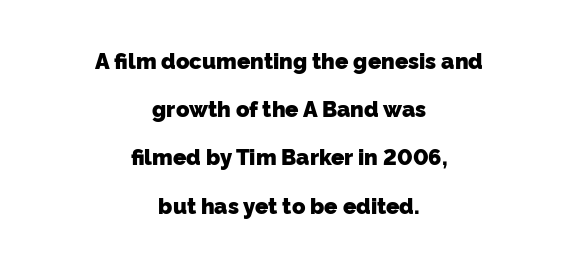
Q: Is the text bold? A: Yes.
Q: Is the text underlined? A: No.
Q: How is the paragraph aligned? A: Centered.
Q: Is the spacing between letters normal or unusually wide? A: Normal.
Q: Is the spacing between lines tight, normal or loose? A: Loose.
